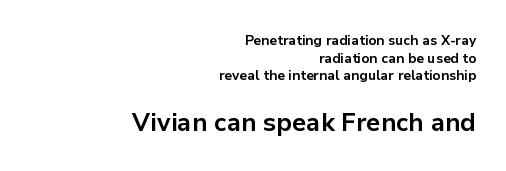
Short and long lines alike share a common ending point at right. There is no visible air inserted between adjacent glyphs. You get the small type first, then a jump to larger type. Strokes here are thick enough to call this a true bold.
